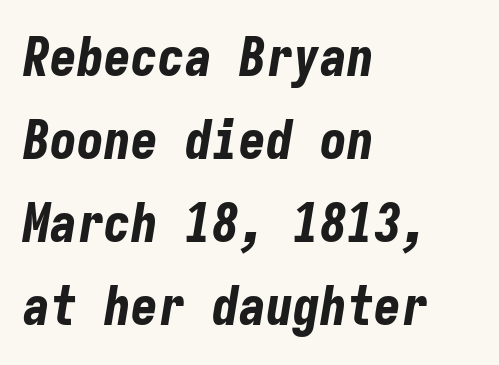
The image shows 54 px bold, condensed type, italic (leaning right), monospaced; set left-aligned, normal line spacing (1.54x), normal letter spacing, not underlined; low stroke contrast and a medium x-height.
